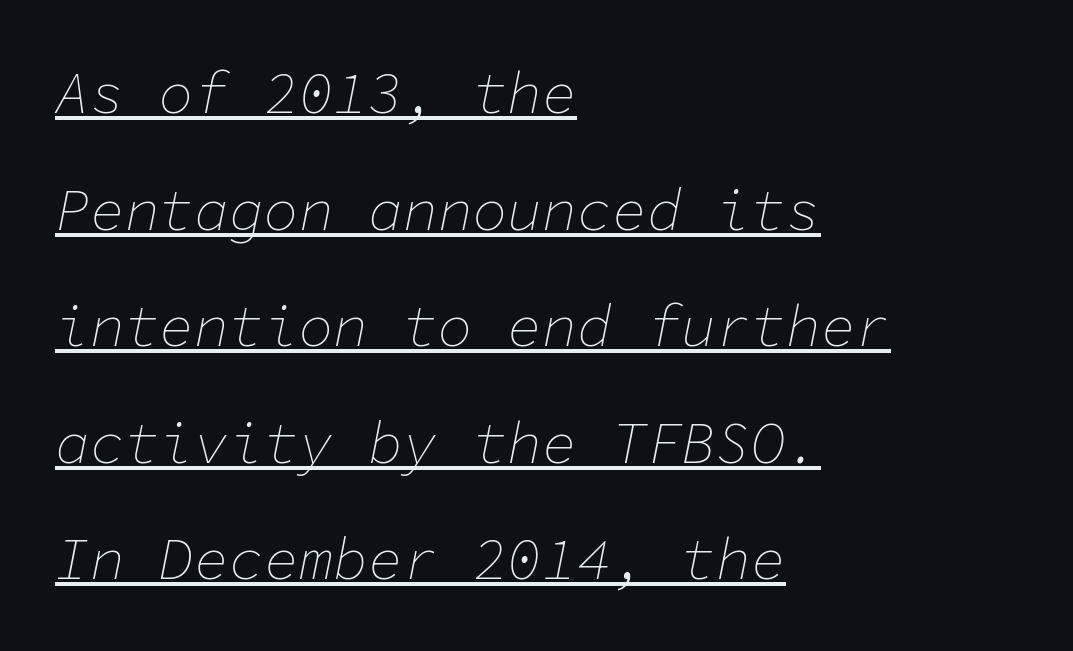
The image shows 58 px thin type, italic (leaning right), monospaced; set left-aligned, loose line spacing (2.01x), normal letter spacing, underlined; low stroke contrast and a medium x-height.
